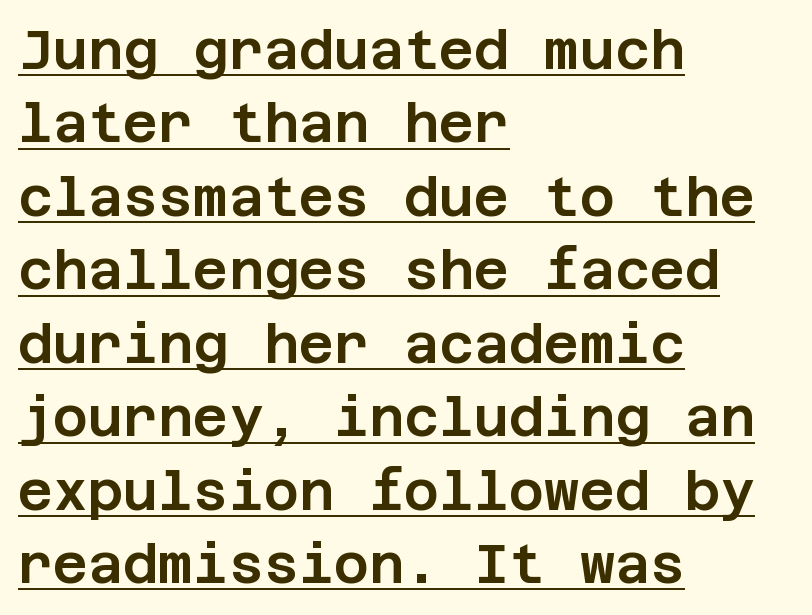
Is the block centered? No — it sits flush against the left margin. A normal amount of white space separates one row of letters from the next. Ascenders rise straight up at ninety degrees. A typesetter would call this zero additional tracking. Compared with undecorated copy, this sample adds a rule below the words. Serif or sans? Sans — the stroke terminals are bare.
